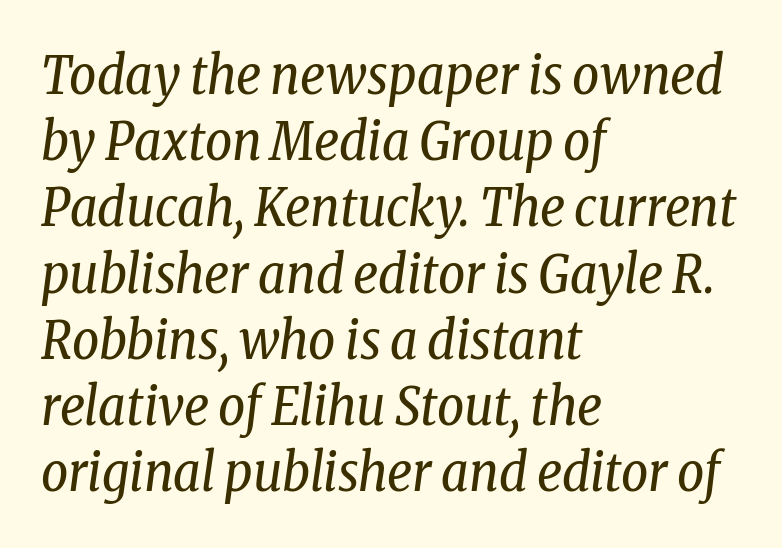
The paragraph shown leans on its left margin. The glyphs are unaccompanied by any horizontal stroke below them. A typesetter would call this zero additional tracking. You can tell it's italic because the verticals aren't actually vertical.
